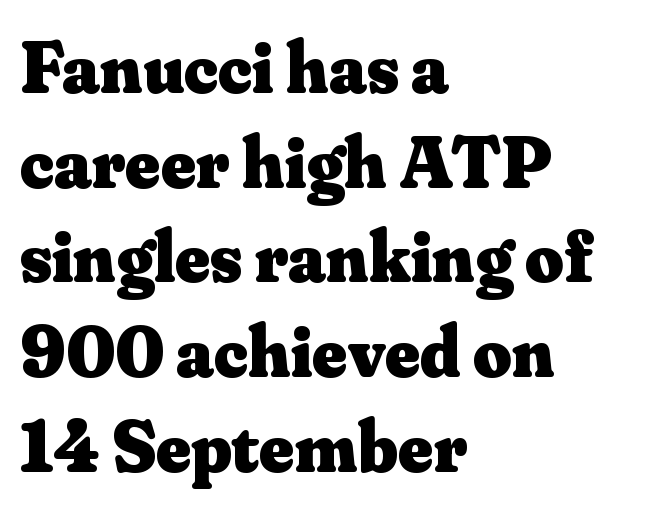
The image shows 74 px heavy serif type, upright; set left-aligned, normal line spacing (1.28x), normal letter spacing, not underlined; medium stroke contrast and a small x-height.
